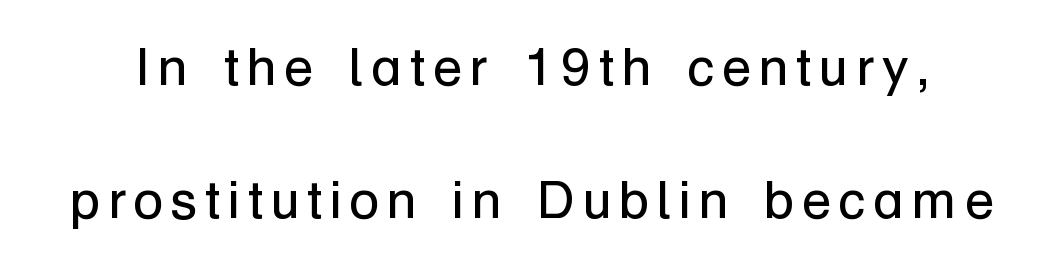
Are there feet on the stems? There aren't — it's a sans. Quick note: not italic, upright. The face used here is proportionally spaced, like ordinary book or web type. Weight: regular or lighter. The space between consecutive lines is lavish. Just letters on the line, the space beneath them empty.
